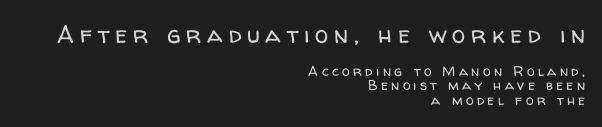
Nobody drew a line under any word here. Does the copy run flush right? Yes — the right margin is perfectly even. The letters in the upper block stand taller than those in the block below. Quick note: not italic, upright.
